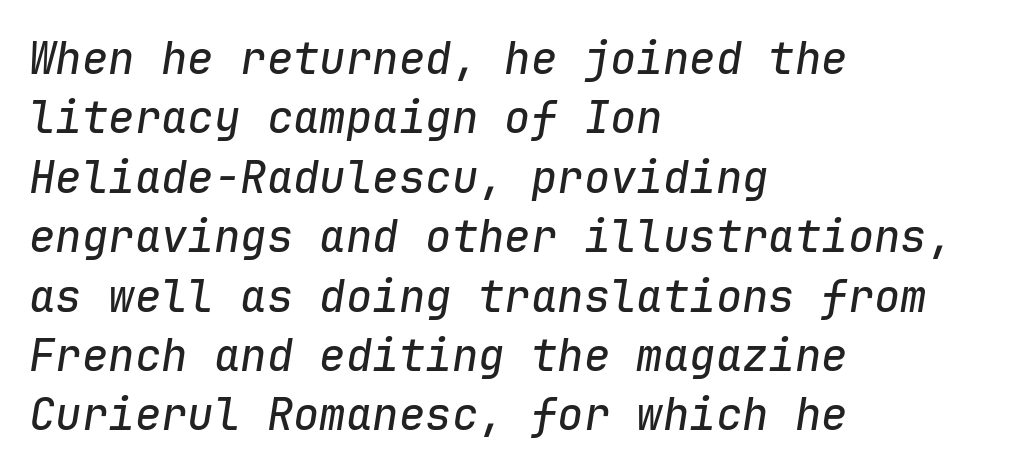
Q: Is the text italic (slanted)? A: Yes, it leans right by about 9 degrees.
Q: Is the text underlined? A: No.
Q: How is the paragraph aligned? A: Left-aligned.
Q: Is the spacing between letters normal or unusually wide? A: Normal.
Q: Is the spacing between lines tight, normal or loose? A: Normal.
Q: Width (condensed, normal, or wide)? A: Normal.
Q: Stroke contrast? A: Low.
Q: x-height? A: Medium.
Q: Monospaced? A: Yes.
